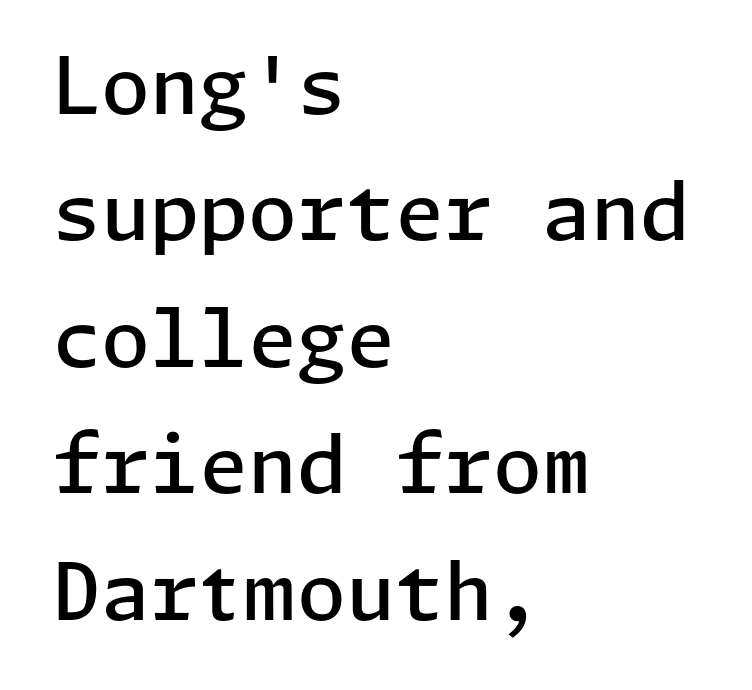
Q: Is the text bold? A: Semi-bold.
Q: Is the text italic (slanted)? A: No, it is upright.
Q: Is the typeface a serif or a sans-serif typeface? A: Sans-serif.
Q: Is the text underlined? A: No.
Q: How is the paragraph aligned? A: Left-aligned.
Q: Is the spacing between letters normal or unusually wide? A: Normal.
Q: Is the spacing between lines tight, normal or loose? A: Normal.
Q: Width (condensed, normal, or wide)? A: Normal.
Q: Stroke contrast? A: Low.
Q: x-height? A: Medium.
